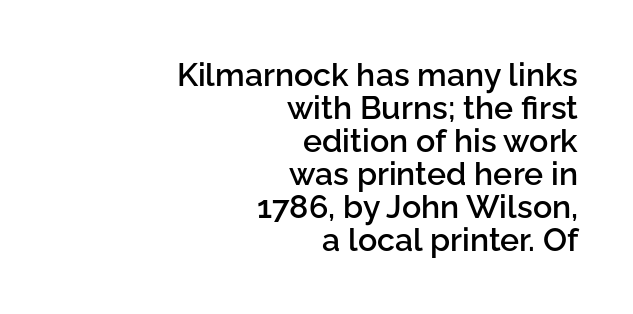
{"serif": "no", "italic": "no", "bold": "semi", "weight": "semibold", "width": "normal", "stroke_contrast": "low", "x_height": "medium", "monospaced": "no", "underline": "no", "align": "right", "line_spacing": "tight", "line_spacing_ratio": 1.03, "letter_spacing": "normal", "letter_spacing_em": 0.0, "glyph_px": 32}
